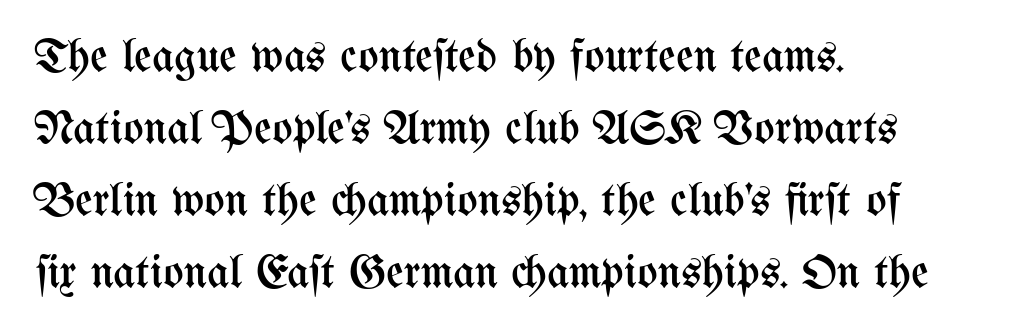
The image shows 48 px regular-weight, condensed type, upright; set left-aligned, normal line spacing (1.5x), normal letter spacing, not underlined; medium stroke contrast and a medium x-height.
